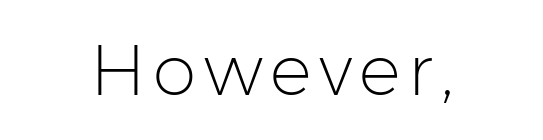
Q: Is the text bold? A: No.
Q: Is the text italic (slanted)? A: No, it is upright.
Q: Is the typeface a serif or a sans-serif typeface? A: Sans-serif.
Q: Is the text underlined? A: No.
Q: How is the paragraph aligned? A: Centered.
Q: Width (condensed, normal, or wide)? A: Normal.
Q: Stroke contrast? A: Low.
Q: x-height? A: Medium.
Q: Monospaced? A: No.
